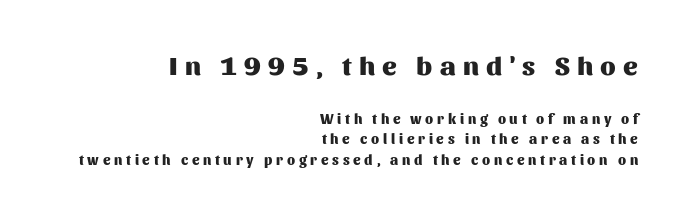
{"italic": "no", "bold": "yes", "underline": "no", "align": "right", "line_spacing": "normal", "line_spacing_ratio": 1.48, "letter_spacing": "wide", "letter_spacing_em": 0.27, "larger_block": "first", "size_ratio": 1.93, "glyph_px": 27}
